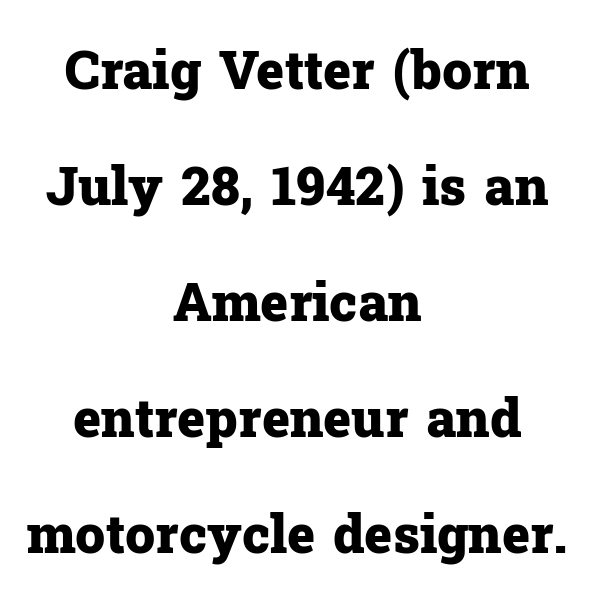
Type without underlining. The paragraph shown floats in the horizontal middle. This sample trades compactness for vertical openness between lines. A typesetter would label this face a serif. The lettering holds an erect, upright posture throughout.
